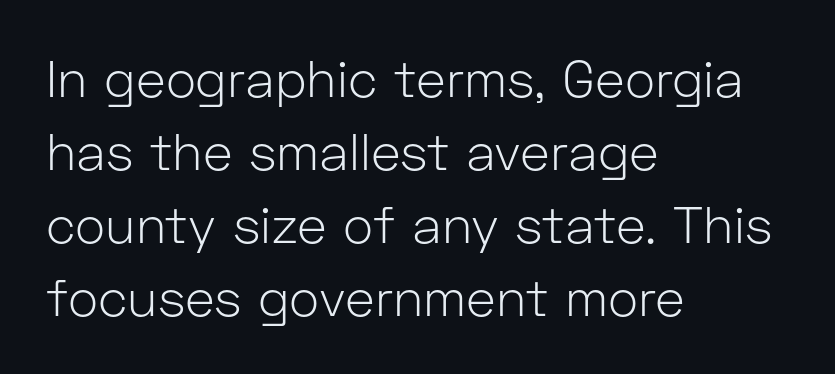
Q: Is the text bold? A: No.
Q: Is the text italic (slanted)? A: No, it is upright.
Q: Is the typeface a serif or a sans-serif typeface? A: Sans-serif.
Q: Is the text underlined? A: No.
Q: How is the paragraph aligned? A: Left-aligned.
Q: Is the spacing between letters normal or unusually wide? A: Normal.
Q: Is the spacing between lines tight, normal or loose? A: Normal.
Q: Width (condensed, normal, or wide)? A: Normal.
Q: Stroke contrast? A: Low.
Q: x-height? A: Medium.
Q: Monospaced? A: No.
